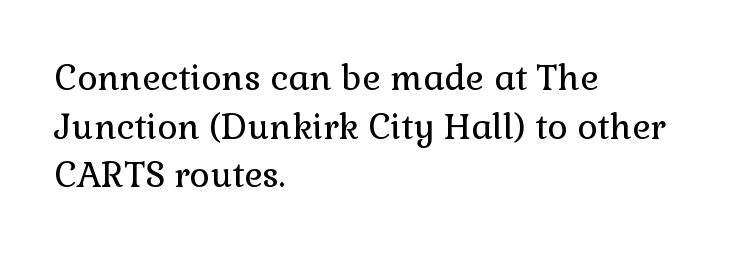
The image shows 35 px regular-weight serif type, upright; set left-aligned, normal line spacing (1.39x), normal letter spacing, not underlined; a medium x-height.
